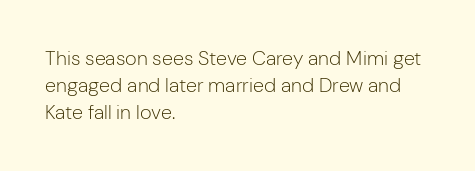
Q: Is the text bold? A: No.
Q: Is the text italic (slanted)? A: No, it is upright.
Q: Is the text underlined? A: No.
Q: How is the paragraph aligned? A: Left-aligned.
Q: Is the spacing between letters normal or unusually wide? A: Normal.
Q: Is the spacing between lines tight, normal or loose? A: Normal.
